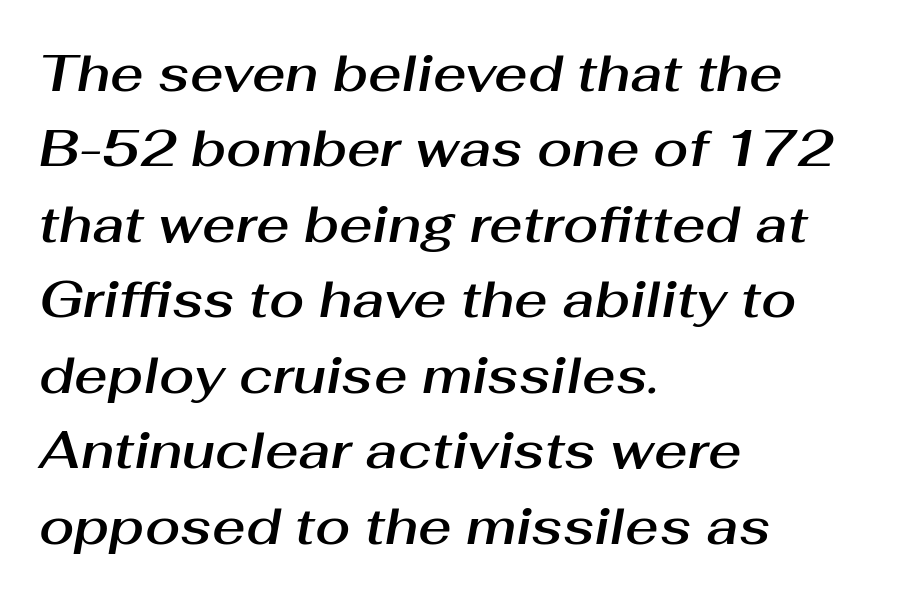
Q: Is the text italic (slanted)? A: Yes, it leans right by about 10 degrees.
Q: Is the text underlined? A: No.
Q: How is the paragraph aligned? A: Left-aligned.
Q: Is the spacing between letters normal or unusually wide? A: Normal.
Q: Is the spacing between lines tight, normal or loose? A: Normal.
Q: Width (condensed, normal, or wide)? A: Normal.
Q: Stroke contrast? A: Medium.
Q: x-height? A: Medium.
Q: Monospaced? A: No.
